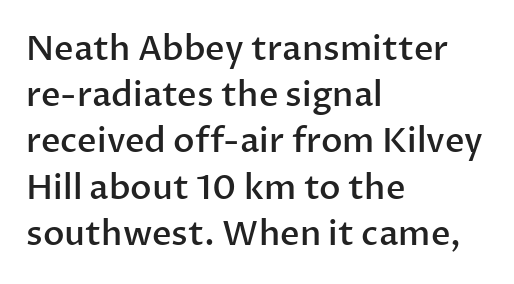
{"serif": "no", "italic": "no", "bold": "semi", "weight": "semibold", "width": "normal", "stroke_contrast": "low", "x_height": "medium", "monospaced": "no", "underline": "no", "align": "left", "line_spacing": "normal", "line_spacing_ratio": 1.36, "letter_spacing": "normal", "letter_spacing_em": 0.0, "glyph_px": 34}
